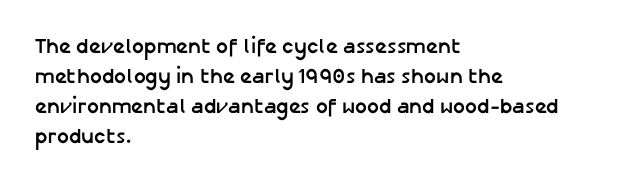
The font's upright variant was chosen for this text. These lines keep a tight, regular rhythm from letter to letter. Notice how thick the strokes are: this is what a full bold looks like. These lines sit exactly where default settings would place them.
